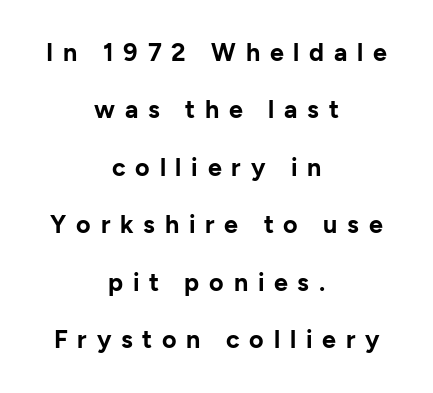
Q: Is the text bold? A: Yes.
Q: Is the text italic (slanted)? A: No, it is upright.
Q: Is the text underlined? A: No.
Q: How is the paragraph aligned? A: Centered.
Q: Is the spacing between letters normal or unusually wide? A: Unusually wide.
Q: Is the spacing between lines tight, normal or loose? A: Loose.
